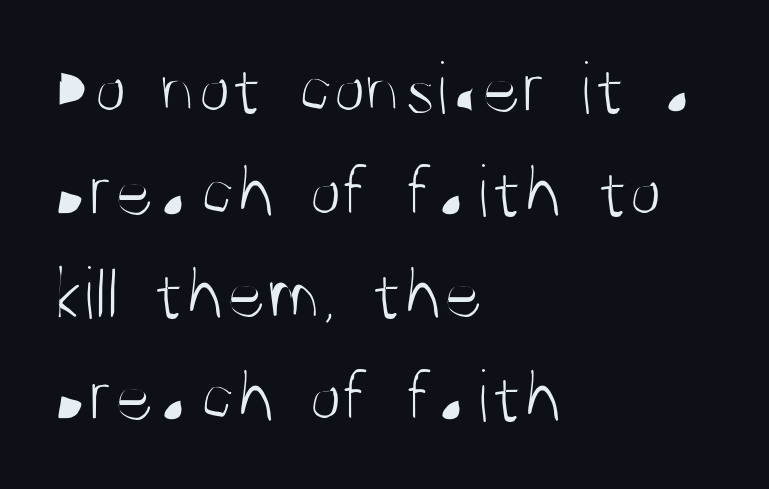
Q: Is the text bold? A: No.
Q: Is the text italic (slanted)? A: No, it is upright.
Q: Is the typeface a serif or a sans-serif typeface? A: Sans-serif.
Q: Is the text underlined? A: No.
Q: How is the paragraph aligned? A: Left-aligned.
Q: Is the spacing between letters normal or unusually wide? A: Normal.
Q: Is the spacing between lines tight, normal or loose? A: Normal.
Q: Width (condensed, normal, or wide)? A: Condensed.
Q: Stroke contrast? A: Medium.
Q: x-height? A: Large.
Q: Monospaced? A: No.
